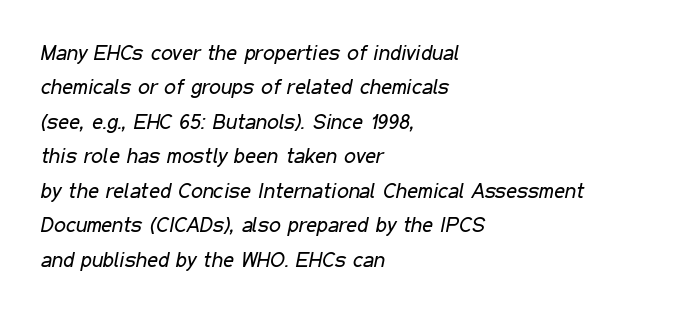
{"italic": "yes", "lean": "right", "slant_degrees": 11, "bold": "no", "underline": "no", "align": "left", "line_spacing": "normal", "line_spacing_ratio": 1.64, "letter_spacing": "normal", "letter_spacing_em": 0.0, "glyph_px": 21}
